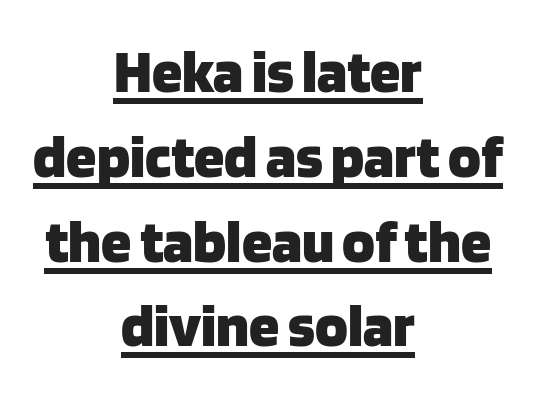
{"serif": "no", "italic": "no", "bold": "yes", "weight": "heavy", "width": "normal", "stroke_contrast": "low", "x_height": "large", "monospaced": "no", "underline": "yes", "align": "center", "line_spacing": "normal", "line_spacing_ratio": 1.39, "letter_spacing": "normal", "letter_spacing_em": 0.0, "glyph_px": 61}
